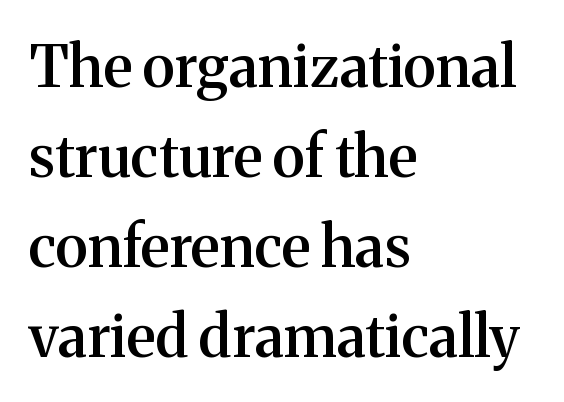
{"serif": "yes", "italic": "no", "bold": "semi", "weight": "semibold", "width": "normal", "stroke_contrast": "medium", "x_height": "medium", "monospaced": "no", "underline": "no", "align": "left", "line_spacing": "normal", "line_spacing_ratio": 1.55, "letter_spacing": "normal", "letter_spacing_em": 0.0, "glyph_px": 58}
